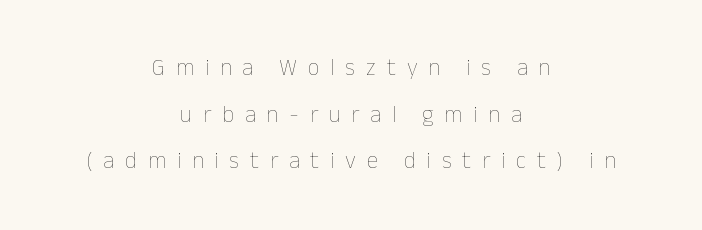
{"italic": "no", "bold": "no", "underline": "no", "align": "center", "line_spacing": "loose", "line_spacing_ratio": 2.03, "letter_spacing": "wide", "letter_spacing_em": 0.47, "glyph_px": 23}
